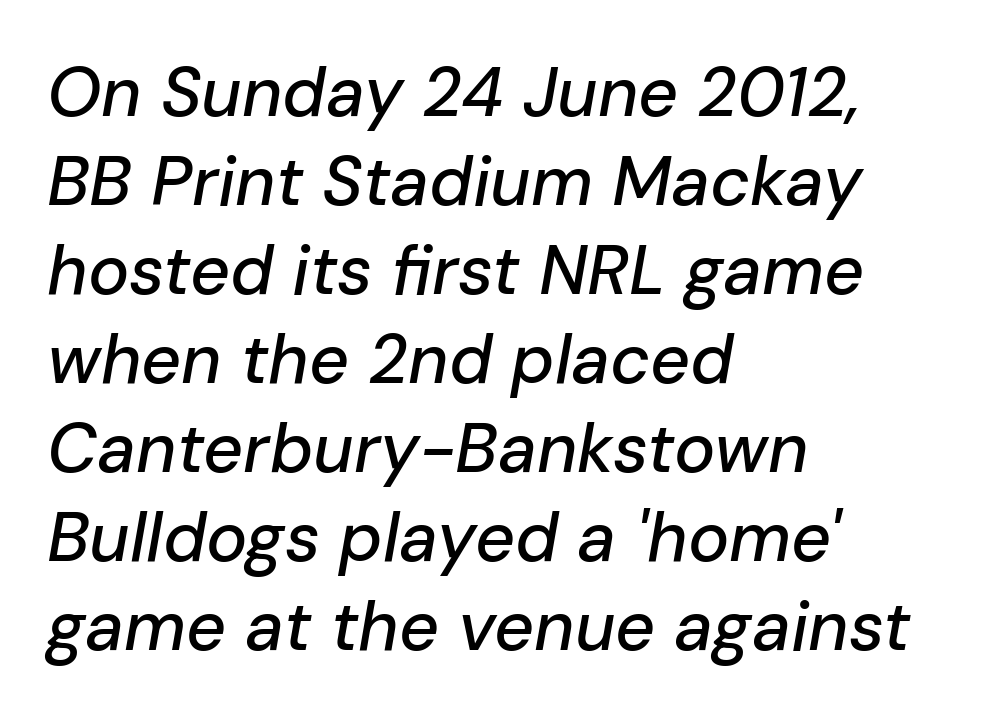
Q: Is the text italic (slanted)? A: Yes, it leans right by about 10 degrees.
Q: Is the text underlined? A: No.
Q: How is the paragraph aligned? A: Left-aligned.
Q: Is the spacing between letters normal or unusually wide? A: Normal.
Q: Is the spacing between lines tight, normal or loose? A: Normal.
Q: Width (condensed, normal, or wide)? A: Normal.
Q: Stroke contrast? A: Low.
Q: x-height? A: Medium.
Q: Monospaced? A: No.
